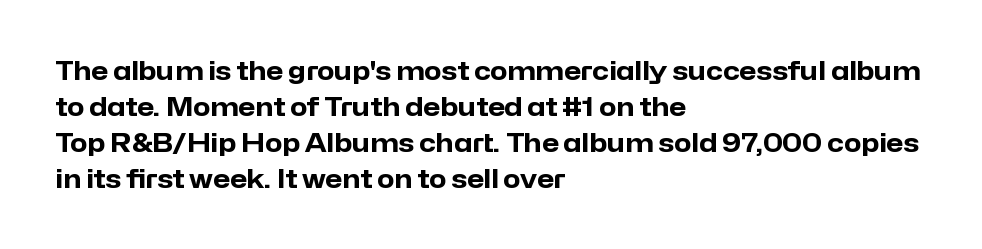
Q: Is the text bold? A: Yes.
Q: Is the text italic (slanted)? A: No, it is upright.
Q: Is the text underlined? A: No.
Q: How is the paragraph aligned? A: Left-aligned.
Q: Is the spacing between letters normal or unusually wide? A: Normal.
Q: Is the spacing between lines tight, normal or loose? A: Normal.
